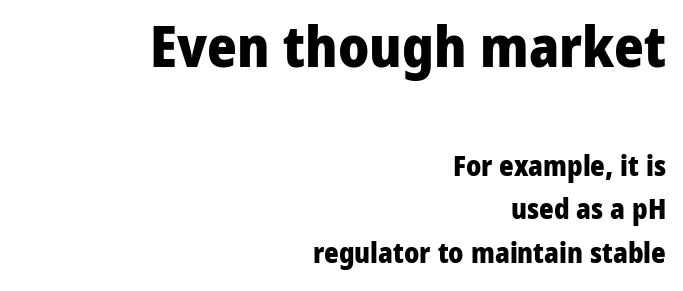
The typography opts for an upright posture over an oblique one. Do the characters align in a grid? No, the font is proportional. A typesetter would label this face a sans. Whoever set this chose a conventional vertical rhythm. Unmarked baselines from the first word to the last.
